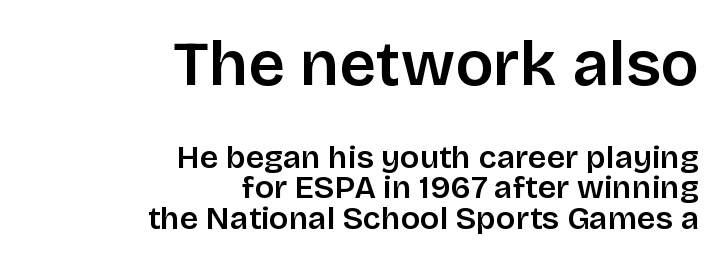
Q: Is the text italic (slanted)? A: No, it is upright.
Q: Is the typeface a serif or a sans-serif typeface? A: Sans-serif.
Q: Is the text underlined? A: No.
Q: How is the paragraph aligned? A: Right-aligned.
Q: Is the spacing between letters normal or unusually wide? A: Normal.
Q: Is the spacing between lines tight, normal or loose? A: Tight.
Q: Which block of text is set in a larger size, the first (top) or the second (bottom)? A: The first (top) one.
Q: Width (condensed, normal, or wide)? A: Normal.
Q: Stroke contrast? A: Low.
Q: x-height? A: Large.
Q: Monospaced? A: No.
